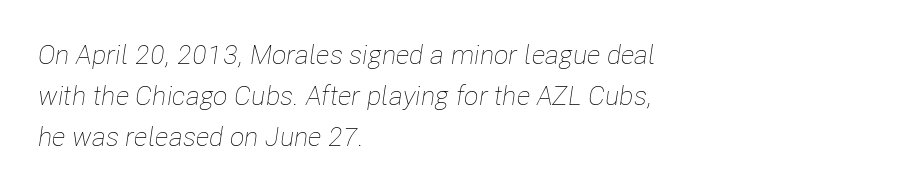
Q: Is the text bold? A: No.
Q: Is the text italic (slanted)? A: Yes, it leans right by about 8 degrees.
Q: Is the text underlined? A: No.
Q: How is the paragraph aligned? A: Left-aligned.
Q: Is the spacing between letters normal or unusually wide? A: Normal.
Q: Is the spacing between lines tight, normal or loose? A: Normal.
